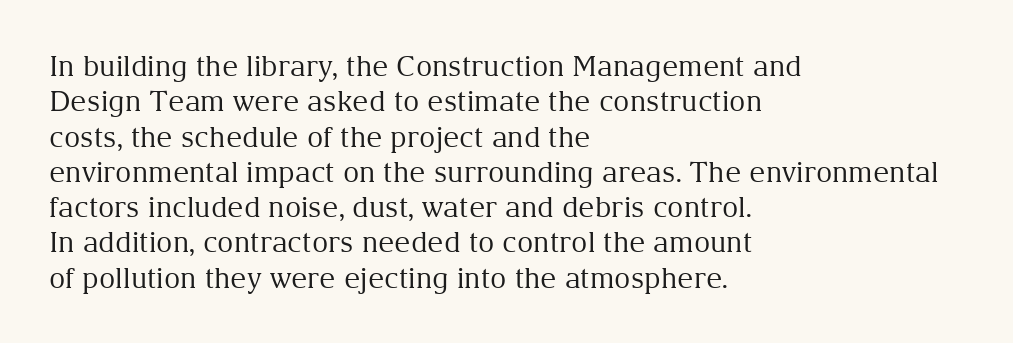
The space directly below the letters is spotless. Line beginnings align vertically; line endings do not. There is no visible air inserted between adjacent glyphs. Each stroke keeps to a modest, everyday thickness or less. The rows are spaced the way most documents space them.
